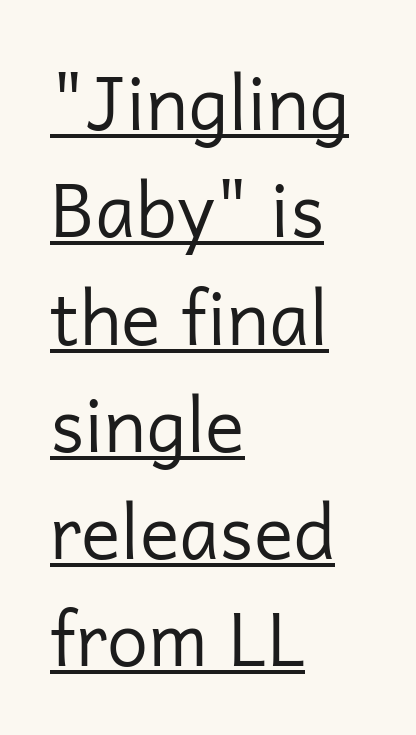
{"serif": "no", "italic": "no", "bold": "no", "weight": "regular", "width": "normal", "stroke_contrast": "low", "x_height": "medium", "monospaced": "no", "underline": "yes", "align": "left", "line_spacing": "normal", "line_spacing_ratio": 1.45, "letter_spacing": "normal", "letter_spacing_em": 0.0, "glyph_px": 74}
